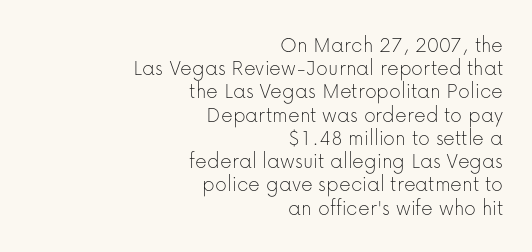
{"italic": "no", "bold": "no", "underline": "no", "align": "right", "line_spacing": "tight", "line_spacing_ratio": 1.01, "letter_spacing": "normal", "letter_spacing_em": 0.0, "glyph_px": 23}
